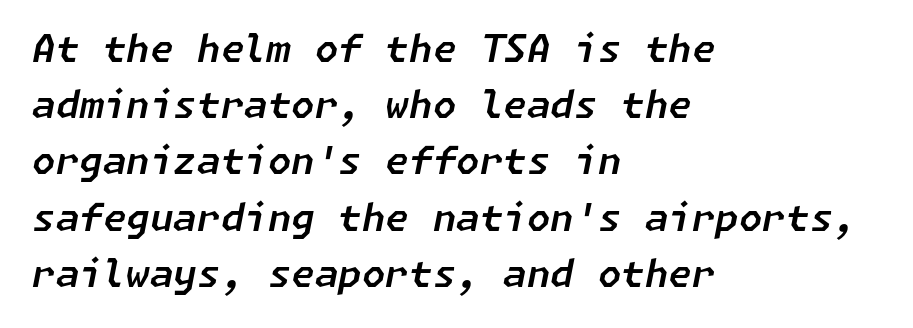
The image shows 38 px text type, italic (leaning right); set left-aligned, normal line spacing (1.48x), normal letter spacing, not underlined; low stroke contrast and a medium x-height.
